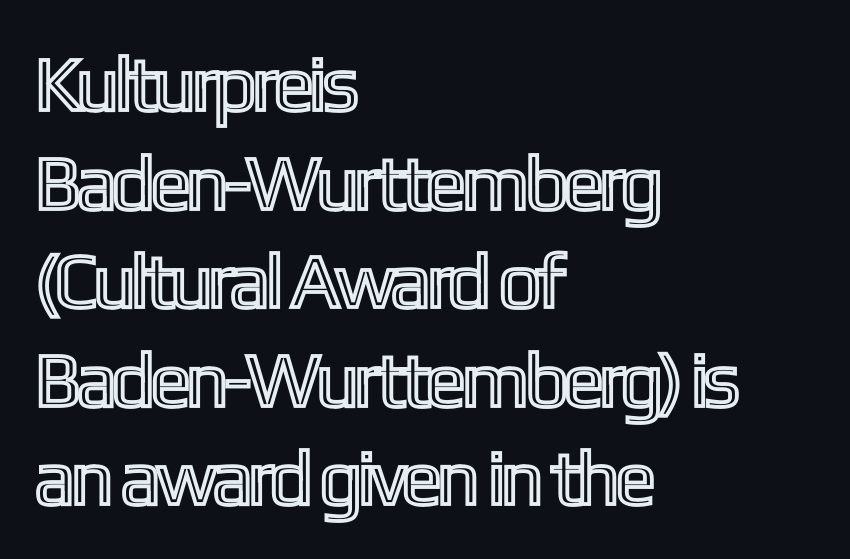
In terms of letterspacing, this is plain default setting. Quick note: not italic, upright. Any mark beneath the type? The region is blank. Vertical spacing — default. The face used here is proportionally spaced, like ordinary book or web type. Leftover space on each line is placed entirely after the last word.
